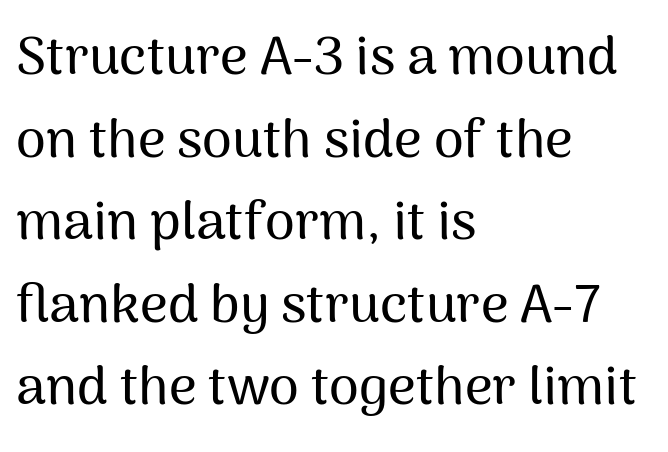
Q: Is the text italic (slanted)? A: No, it is upright.
Q: Is the typeface a serif or a sans-serif typeface? A: Sans-serif.
Q: Is the text underlined? A: No.
Q: How is the paragraph aligned? A: Left-aligned.
Q: Is the spacing between letters normal or unusually wide? A: Normal.
Q: Is the spacing between lines tight, normal or loose? A: Normal.
Q: Width (condensed, normal, or wide)? A: Normal.
Q: Stroke contrast? A: Medium.
Q: x-height? A: Medium.
Q: Monospaced? A: No.
